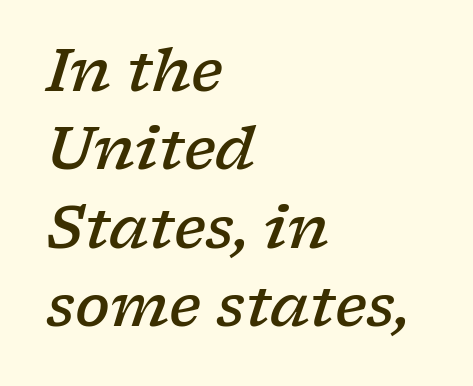
The image shows 58 px semibold, wide serif type, italic (leaning right); set left-aligned, normal line spacing (1.35x), normal letter spacing, not underlined; low stroke contrast and a medium x-height.
